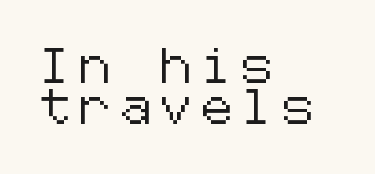
Caption: multi-line text, flush left, ragged right. Honestly, there is no underline to notice here at all. Between one letter and the next there's a generous, obvious gap. Classification — sans serif. The letters stand straight up with perfectly vertical stems.
